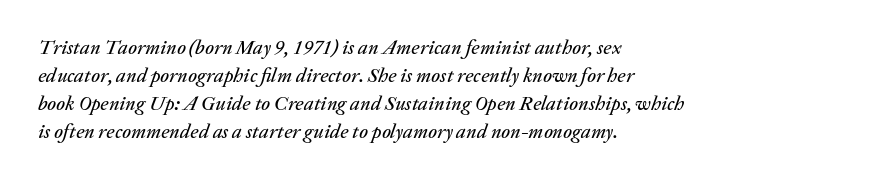
{"italic": "yes", "lean": "right", "slant_degrees": 20, "underline": "no", "align": "left", "line_spacing": "normal", "line_spacing_ratio": 1.4, "letter_spacing": "normal", "letter_spacing_em": 0.0, "glyph_px": 20}
